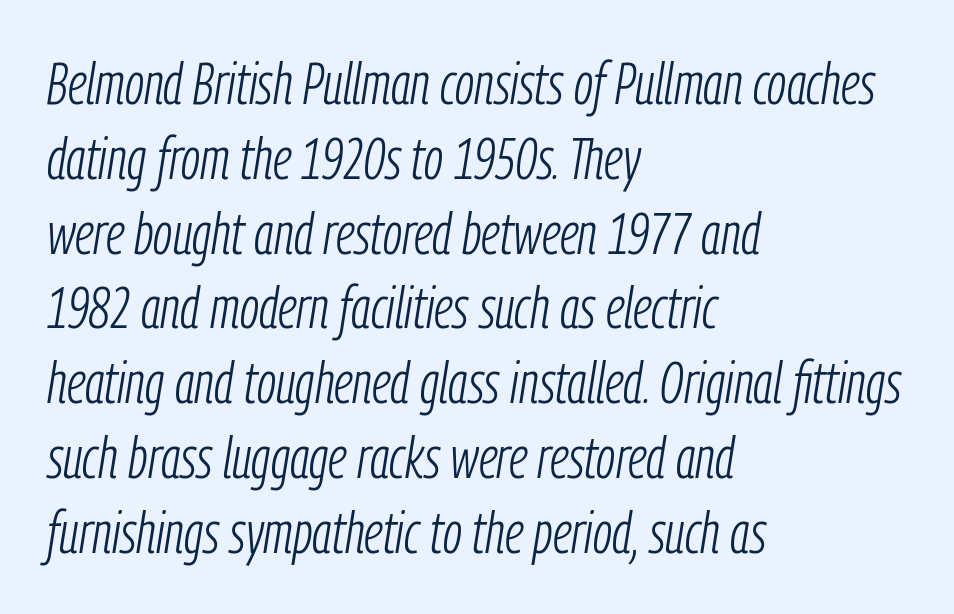
Honestly, the letter spacing is just normal — you wouldn't notice it. In terms of leading, this rendering sits right in the middle. Ink coverage per letter is moderate at most. The zone under the glyphs is completely vacant. This is oblique type, the kind used for emphasis or titles.
